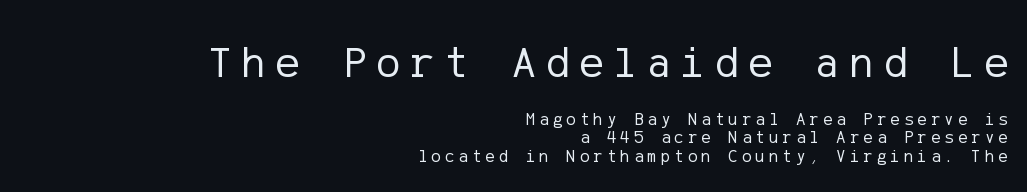
Q: Is the text bold? A: No.
Q: Is the text italic (slanted)? A: No, it is upright.
Q: Is the typeface a serif or a sans-serif typeface? A: Sans-serif.
Q: Is the text underlined? A: No.
Q: How is the paragraph aligned? A: Right-aligned.
Q: Is the spacing between letters normal or unusually wide? A: Unusually wide.
Q: Is the spacing between lines tight, normal or loose? A: Tight.
Q: Which block of text is set in a larger size, the first (top) or the second (bottom)? A: The first (top) one.
Q: Width (condensed, normal, or wide)? A: Normal.
Q: Stroke contrast? A: Low.
Q: x-height? A: Medium.
